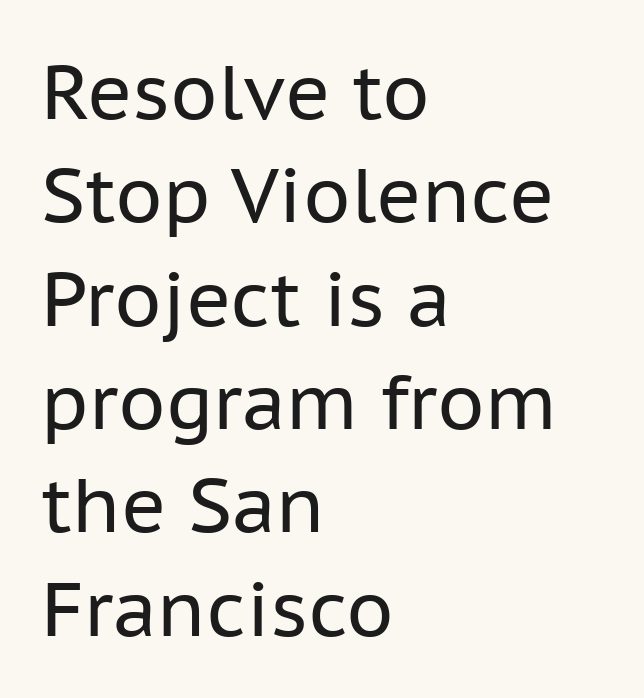
{"serif": "no", "italic": "no", "bold": "no", "weight": "regular", "width": "normal", "stroke_contrast": "low", "x_height": "medium", "monospaced": "no", "underline": "no", "align": "left", "line_spacing": "normal", "line_spacing_ratio": 1.36, "letter_spacing": "normal", "letter_spacing_em": 0.0, "glyph_px": 76}
